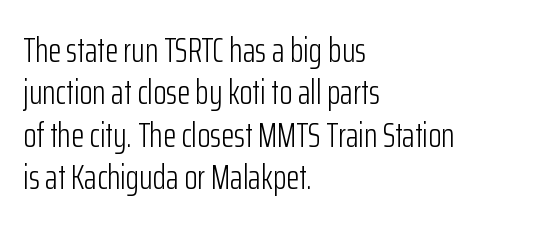
{"serif": "no", "italic": "no", "bold": "no", "weight": "light", "width": "condensed", "stroke_contrast": "low", "x_height": "medium", "monospaced": "no", "underline": "no", "align": "left", "line_spacing": "normal", "line_spacing_ratio": 1.25, "letter_spacing": "normal", "letter_spacing_em": 0.0, "glyph_px": 34}
